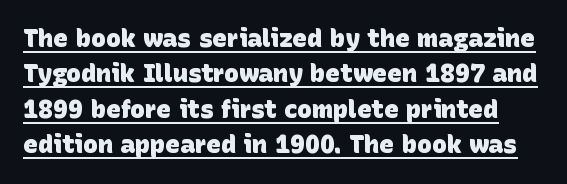
Q: Is the text bold? A: Yes.
Q: Is the text underlined? A: Yes.
Q: Is the spacing between letters normal or unusually wide? A: Normal.
Q: Is the spacing between lines tight, normal or loose? A: Normal.
